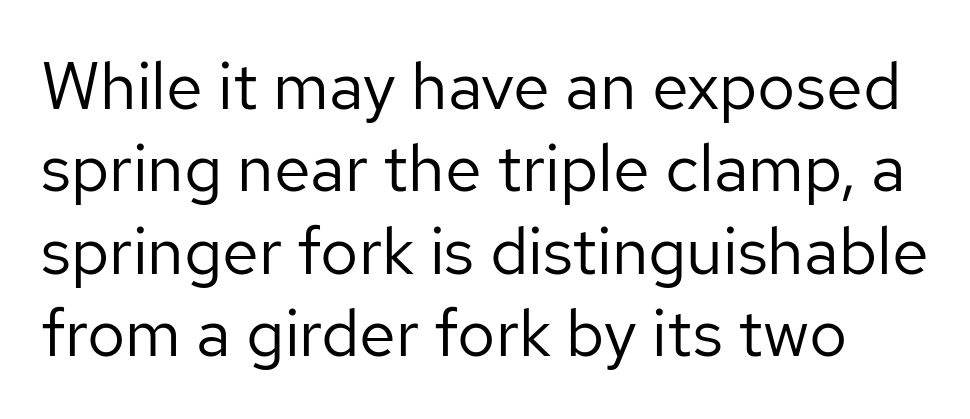
{"serif": "no", "italic": "no", "bold": "no", "weight": "regular", "width": "normal", "stroke_contrast": "low", "x_height": "medium", "monospaced": "no", "underline": "no", "line_spacing": "normal", "line_spacing_ratio": 1.25, "letter_spacing": "normal", "letter_spacing_em": 0.0, "glyph_px": 66}
